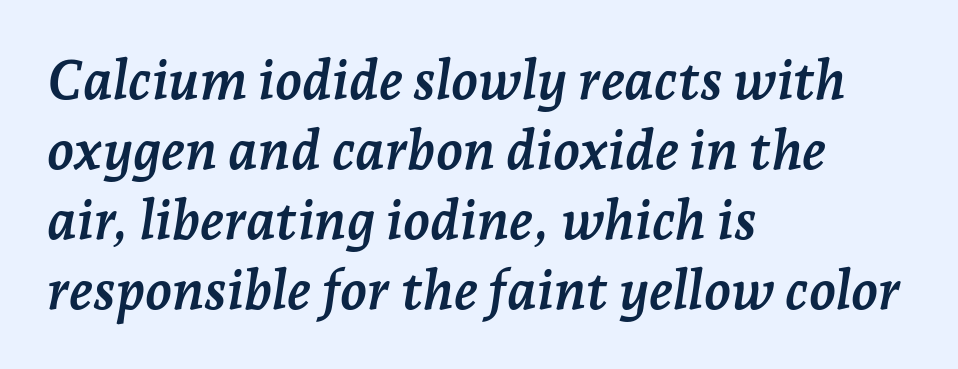
Q: Is the text bold? A: Yes.
Q: Is the text italic (slanted)? A: Yes, it leans right by about 7 degrees.
Q: Is the typeface a serif or a sans-serif typeface? A: Serif.
Q: Is the text underlined? A: No.
Q: How is the paragraph aligned? A: Left-aligned.
Q: Is the spacing between letters normal or unusually wide? A: Normal.
Q: Is the spacing between lines tight, normal or loose? A: Normal.
Q: Width (condensed, normal, or wide)? A: Normal.
Q: Stroke contrast? A: Low.
Q: x-height? A: Medium.
Q: Monospaced? A: No.
